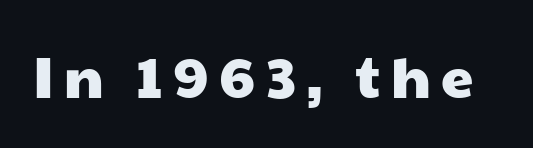
The image shows 58 px wide sans-serif type; set not underlined; low stroke contrast and a medium x-height.
